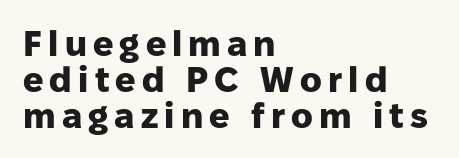
The image shows 36 px heavy sans-serif type, upright; set left-aligned, tight line spacing (1.0x), not underlined; low stroke contrast and a medium x-height.
